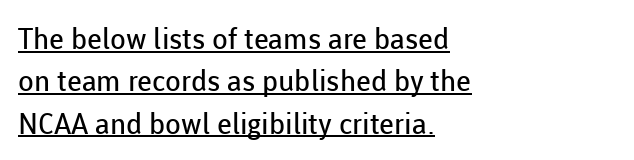
Q: Is the text bold? A: No.
Q: Is the text italic (slanted)? A: No, it is upright.
Q: Is the typeface a serif or a sans-serif typeface? A: Sans-serif.
Q: Is the text underlined? A: Yes.
Q: How is the paragraph aligned? A: Left-aligned.
Q: Is the spacing between letters normal or unusually wide? A: Normal.
Q: Is the spacing between lines tight, normal or loose? A: Normal.
Q: Width (condensed, normal, or wide)? A: Normal.
Q: Stroke contrast? A: Low.
Q: x-height? A: Medium.
Q: Monospaced? A: No.
